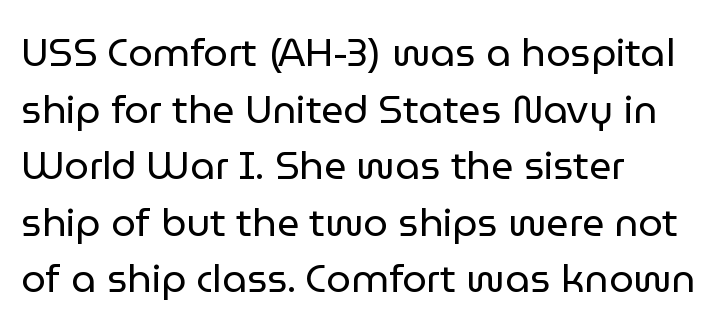
The image shows 39 px regular-weight sans-serif type, upright; set left-aligned, normal line spacing (1.45x), normal letter spacing, not underlined; low stroke contrast and a medium x-height.
